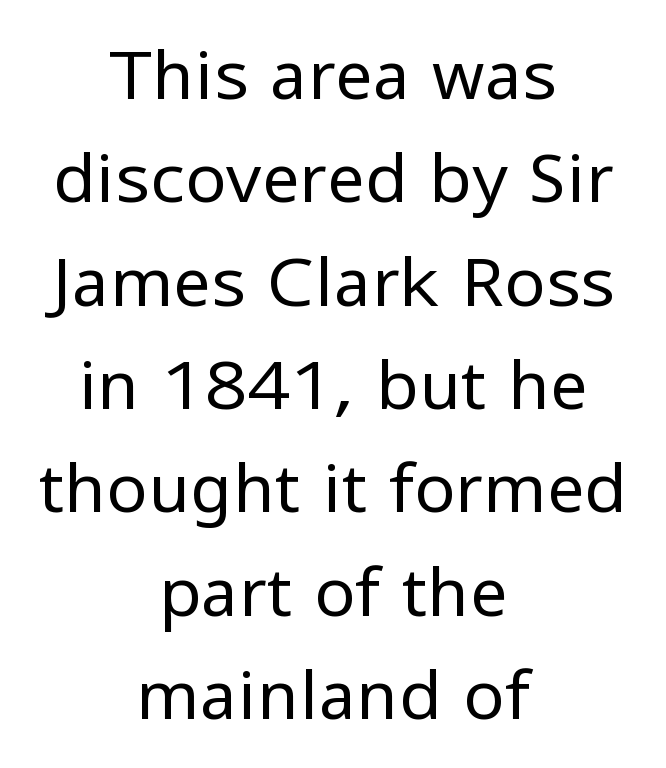
Each letter's strokes conclude bluntly, with no projecting serifs. What's the leading like? Ordinary, nothing unusual. Teacher's note: observe the equal gaps on both sides — that is centered alignment. The letters stand straight up with perfectly vertical stems. The weight tops out at a normal text grade.
